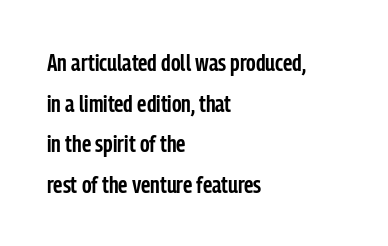
Q: Is the text bold? A: Semi-bold.
Q: Is the text italic (slanted)? A: No, it is upright.
Q: Is the text underlined? A: No.
Q: How is the paragraph aligned? A: Left-aligned.
Q: Is the spacing between letters normal or unusually wide? A: Normal.
Q: Is the spacing between lines tight, normal or loose? A: Normal.
